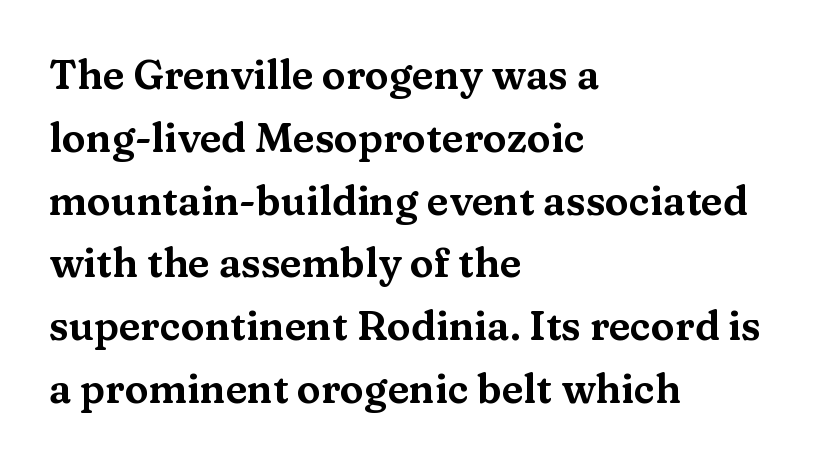
{"serif": "yes", "italic": "no", "width": "wide", "stroke_contrast": "medium", "x_height": "medium", "monospaced": "no", "underline": "no", "align": "left", "line_spacing": "normal", "line_spacing_ratio": 1.57, "letter_spacing": "normal", "letter_spacing_em": 0.0, "glyph_px": 40}
